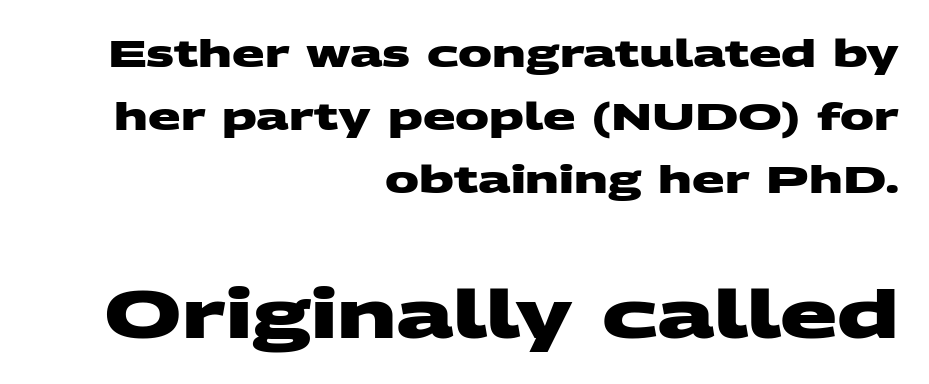
Q: Is the text bold? A: Yes.
Q: Is the typeface a serif or a sans-serif typeface? A: Sans-serif.
Q: Is the text underlined? A: No.
Q: How is the paragraph aligned? A: Right-aligned.
Q: Is the spacing between letters normal or unusually wide? A: Normal.
Q: Is the spacing between lines tight, normal or loose? A: Normal.
Q: Which block of text is set in a larger size, the first (top) or the second (bottom)? A: The second (bottom) one.
Q: Width (condensed, normal, or wide)? A: Wide.
Q: Stroke contrast? A: Medium.
Q: x-height? A: Large.
Q: Monospaced? A: No.
